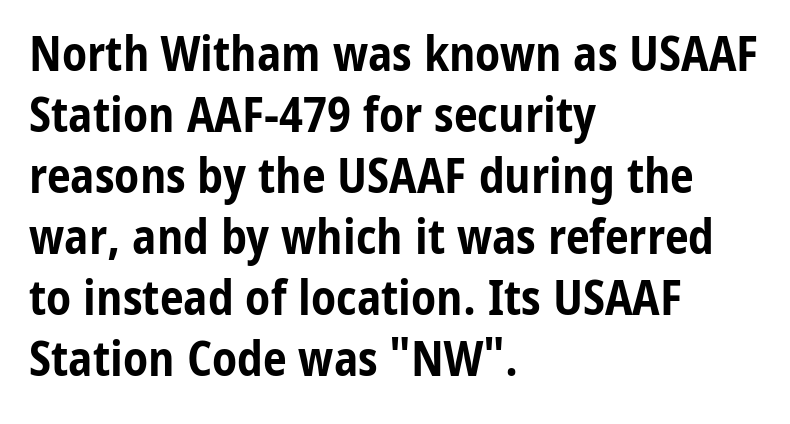
Q: Is the text bold? A: Yes.
Q: Is the text italic (slanted)? A: No, it is upright.
Q: Is the typeface a serif or a sans-serif typeface? A: Sans-serif.
Q: Is the text underlined? A: No.
Q: How is the paragraph aligned? A: Left-aligned.
Q: Is the spacing between letters normal or unusually wide? A: Normal.
Q: Is the spacing between lines tight, normal or loose? A: Normal.
Q: Width (condensed, normal, or wide)? A: Condensed.
Q: Stroke contrast? A: Low.
Q: x-height? A: Medium.
Q: Monospaced? A: No.
